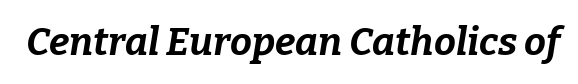
The image shows 39 px bold type, italic (leaning right); set normal letter spacing, not underlined; low stroke contrast and a medium x-height.
